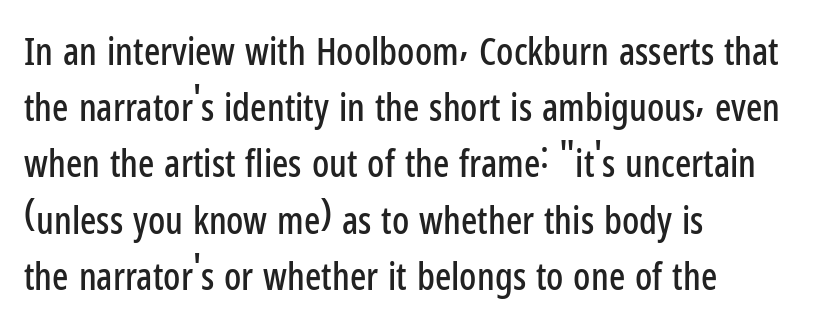
The image shows 38 px condensed sans-serif type, upright; set left-aligned, normal line spacing (1.48x), normal letter spacing, not underlined; low stroke contrast and a medium x-height.
